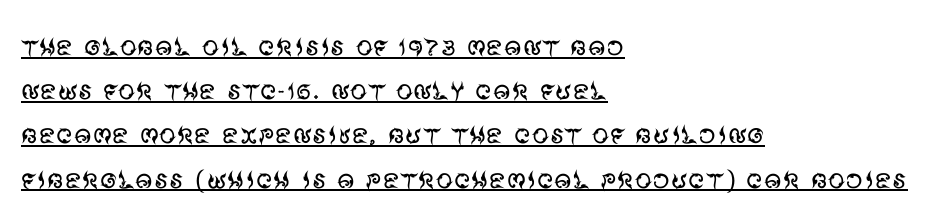
Successive baselines arrive at the customary interval. The paragraph shown leans on its left margin. A typesetter would call this zero additional tracking. In terms of letterform style, serifs are entirely absent. The face used here is proportionally spaced, like ordinary book or web type. Quick note: not italic, upright.
